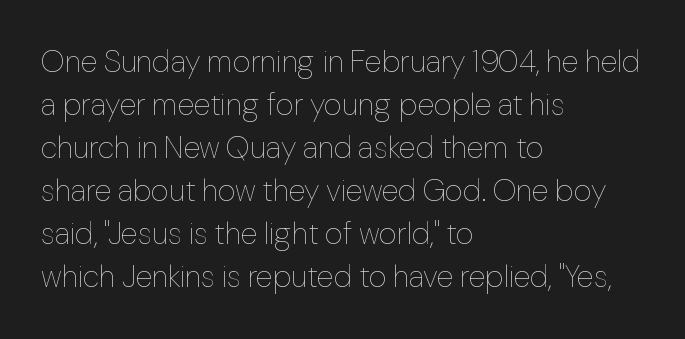
Q: Is the text bold? A: No.
Q: Is the text italic (slanted)? A: No, it is upright.
Q: Is the text underlined? A: No.
Q: How is the paragraph aligned? A: Left-aligned.
Q: Is the spacing between letters normal or unusually wide? A: Normal.
Q: Is the spacing between lines tight, normal or loose? A: Normal.
Q: Width (condensed, normal, or wide)? A: Normal.
Q: Stroke contrast? A: Low.
Q: x-height? A: Medium.
Q: Monospaced? A: No.
